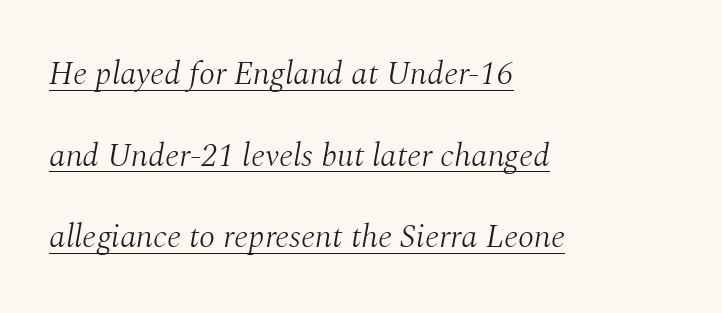
Q: Is the text bold? A: No.
Q: Is the text italic (slanted)? A: Yes, it leans right by about 10 degrees.
Q: Is the typeface a serif or a sans-serif typeface? A: Serif.
Q: Is the text underlined? A: Yes.
Q: How is the paragraph aligned? A: Left-aligned.
Q: Is the spacing between letters normal or unusually wide? A: Normal.
Q: Is the spacing between lines tight, normal or loose? A: Loose.
Q: Width (condensed, normal, or wide)? A: Normal.
Q: Stroke contrast? A: Medium.
Q: x-height? A: Medium.
Q: Monospaced? A: No.
